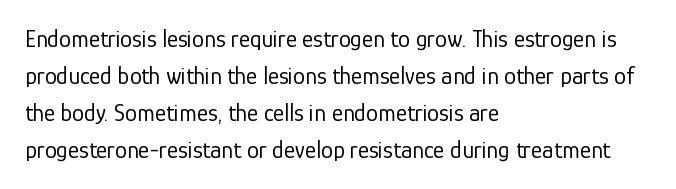
Q: Is the text bold? A: No.
Q: Is the text italic (slanted)? A: No, it is upright.
Q: Is the text underlined? A: No.
Q: How is the paragraph aligned? A: Left-aligned.
Q: Is the spacing between letters normal or unusually wide? A: Normal.
Q: Is the spacing between lines tight, normal or loose? A: Normal.
